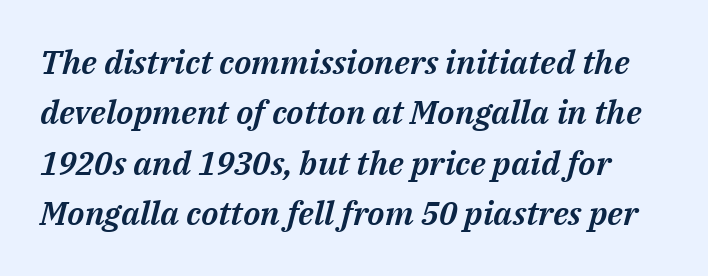
{"italic": "yes", "lean": "right", "slant_degrees": 14, "width": "normal", "stroke_contrast": "medium", "x_height": "medium", "monospaced": "no", "underline": "no", "line_spacing": "normal", "line_spacing_ratio": 1.53, "letter_spacing": "normal", "letter_spacing_em": 0.0, "glyph_px": 33}
